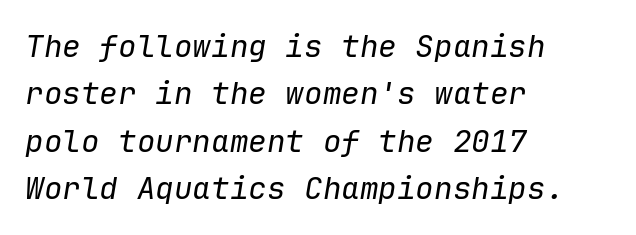
Q: Is the text bold? A: No.
Q: Is the text italic (slanted)? A: Yes, it leans right by about 9 degrees.
Q: Is the text underlined? A: No.
Q: How is the paragraph aligned? A: Left-aligned.
Q: Is the spacing between letters normal or unusually wide? A: Normal.
Q: Is the spacing between lines tight, normal or loose? A: Normal.
Q: Width (condensed, normal, or wide)? A: Normal.
Q: Stroke contrast? A: Low.
Q: x-height? A: Medium.
Q: Monospaced? A: Yes.
